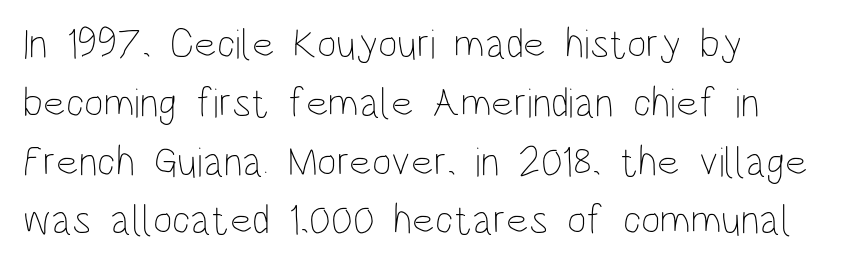
Q: Is the text bold? A: No.
Q: Is the text italic (slanted)? A: No, it is upright.
Q: Is the text underlined? A: No.
Q: How is the paragraph aligned? A: Left-aligned.
Q: Is the spacing between letters normal or unusually wide? A: Normal.
Q: Is the spacing between lines tight, normal or loose? A: Normal.
Q: Width (condensed, normal, or wide)? A: Condensed.
Q: Stroke contrast? A: Low.
Q: x-height? A: Large.
Q: Monospaced? A: No.
